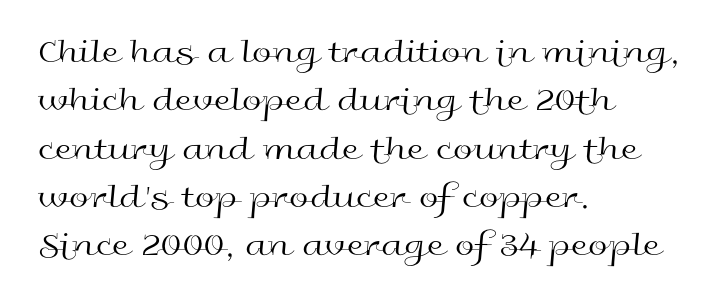
{"serif": "no", "italic": "no", "bold": "no", "weight": "regular", "width": "wide", "x_height": "medium", "monospaced": "no", "underline": "no", "align": "left", "line_spacing": "normal", "line_spacing_ratio": 1.38, "letter_spacing": "normal", "letter_spacing_em": 0.0, "glyph_px": 35}
